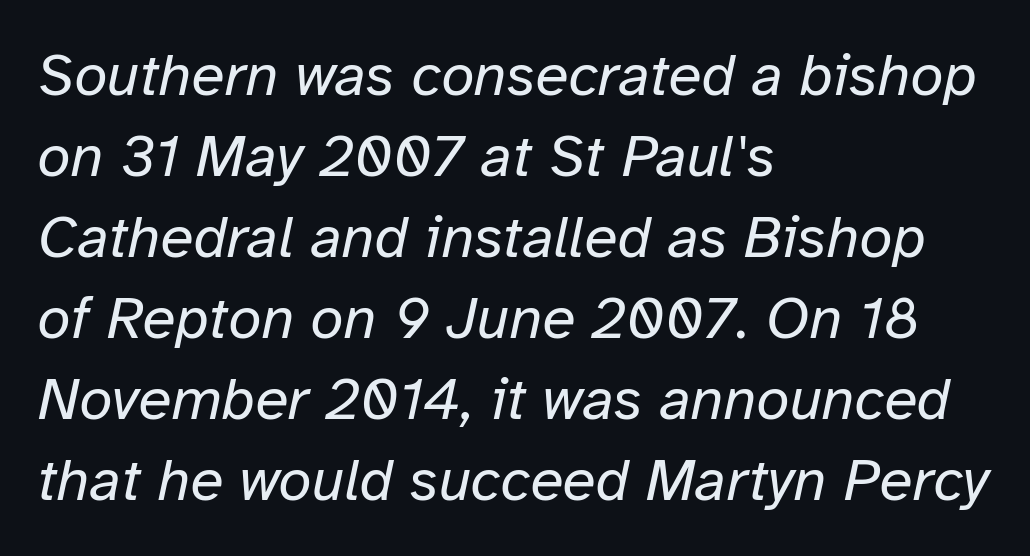
The image shows 60 px regular-weight type, italic (leaning right); set left-aligned, normal line spacing (1.35x), normal letter spacing, not underlined; low stroke contrast and a medium x-height.
